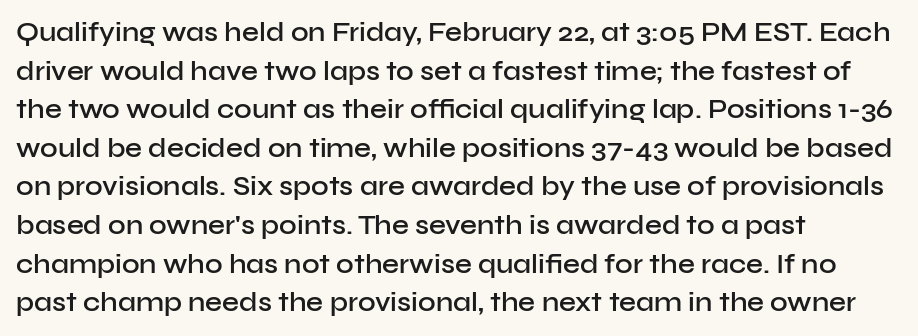
Q: Is the text bold? A: Semi-bold.
Q: Is the text italic (slanted)? A: No, it is upright.
Q: Is the text underlined? A: No.
Q: How is the paragraph aligned? A: Left-aligned.
Q: Is the spacing between letters normal or unusually wide? A: Normal.
Q: Is the spacing between lines tight, normal or loose? A: Normal.
